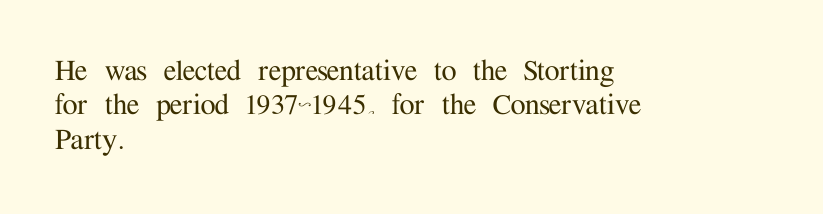
Check under the words: just untouched page. Is the block centered? No — it sits flush against the left margin. Is this a fixed-width face? No — the glyphs have proportional, varying widths. Students, observe: this is what under-led, compact text looks like. These lines were composed using upright roman letters.
